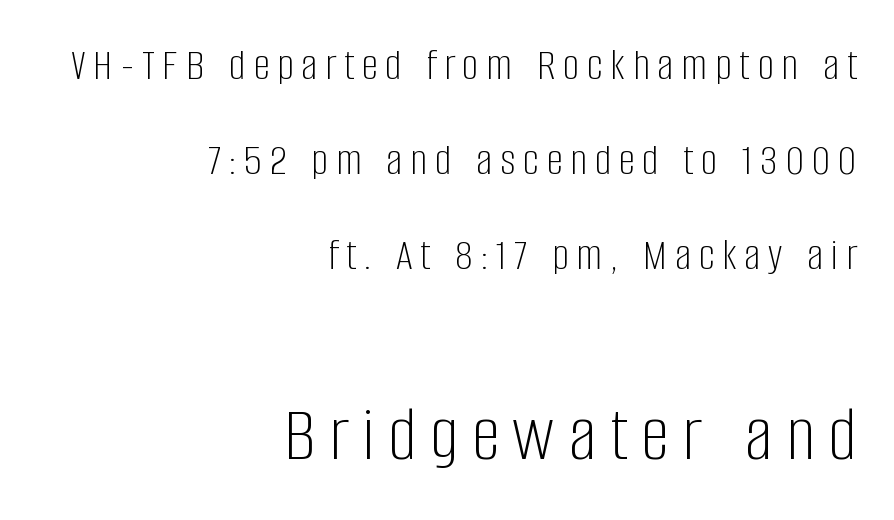
The image shows 80 px light, condensed sans-serif type, upright; set right-aligned, loose line spacing (2.07x), not underlined; the second (bottom) block is 1.74x larger; low stroke contrast and a large x-height.
